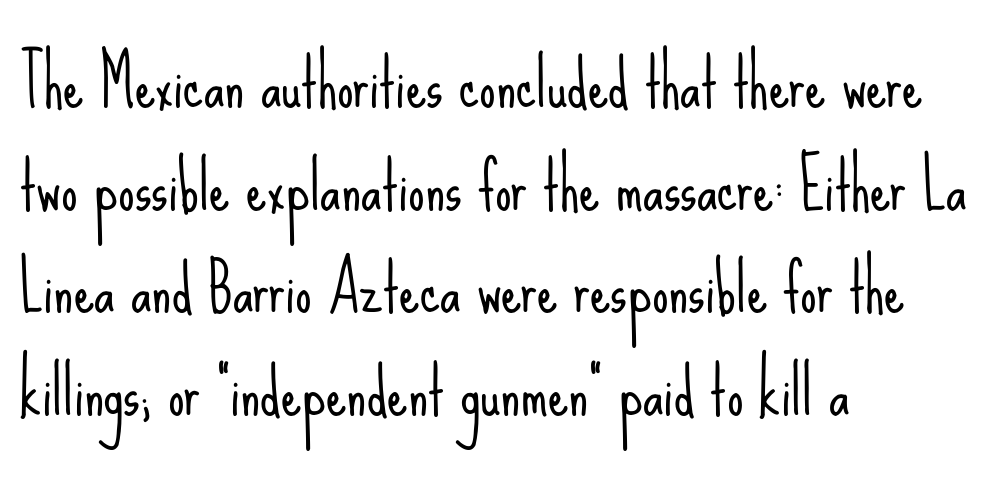
Q: Is the text bold? A: No.
Q: Is the text italic (slanted)? A: No, it is upright.
Q: Is the typeface a serif or a sans-serif typeface? A: Sans-serif.
Q: Is the text underlined? A: No.
Q: How is the paragraph aligned? A: Left-aligned.
Q: Is the spacing between letters normal or unusually wide? A: Normal.
Q: Is the spacing between lines tight, normal or loose? A: Normal.
Q: Width (condensed, normal, or wide)? A: Condensed.
Q: Stroke contrast? A: Low.
Q: x-height? A: Small.
Q: Monospaced? A: No.
